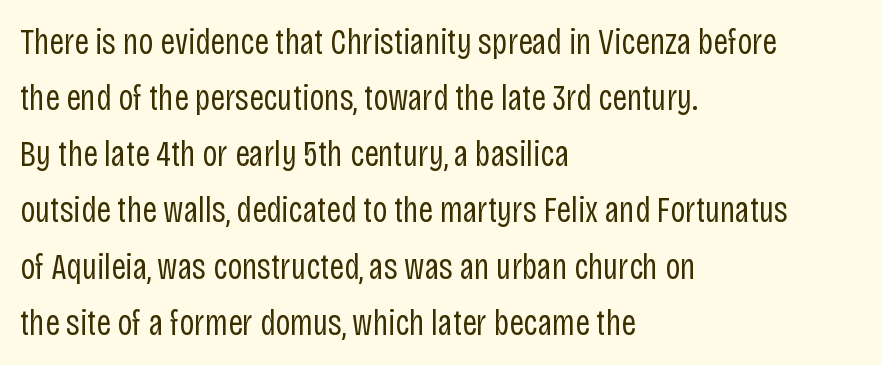
The image shows 36 px regular-weight, condensed sans-serif type, upright; set left-aligned, normal line spacing (1.56x), normal letter spacing, not underlined; low stroke contrast and a large x-height.
